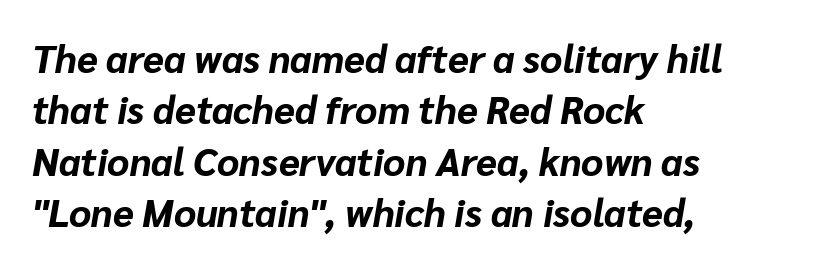
In terms of letterspacing, this is plain default setting. This sample uses an oblique cut, with every glyph tilted off the vertical. The paragraph has a hard left edge and a soft right edge. The foot of each line stays bare and open. Note the varied advance widths — an 'i' is clearly narrower than an 'm'. Students, observe: this is what conventionally led text looks like.
